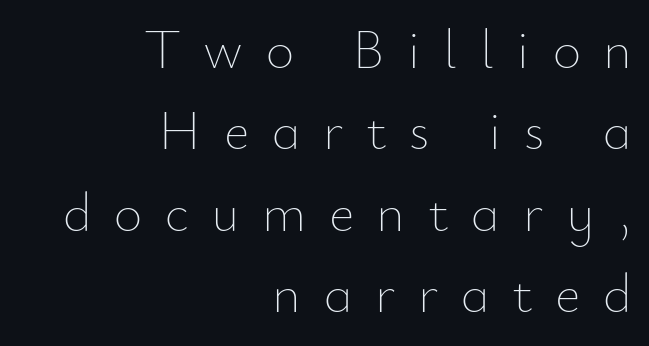
Q: Is the text bold? A: No.
Q: Is the text italic (slanted)? A: No, it is upright.
Q: Is the text underlined? A: No.
Q: How is the paragraph aligned? A: Right-aligned.
Q: Is the spacing between letters normal or unusually wide? A: Unusually wide.
Q: Is the spacing between lines tight, normal or loose? A: Normal.
Q: Width (condensed, normal, or wide)? A: Normal.
Q: Stroke contrast? A: Low.
Q: x-height? A: Small.
Q: Monospaced? A: No.
